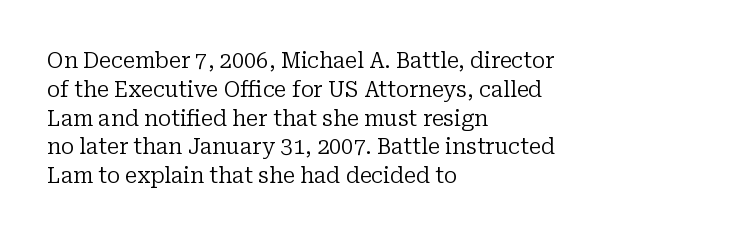
The image shows 22 px text type, upright; set left-aligned, normal line spacing (1.31x), normal letter spacing, not underlined.
